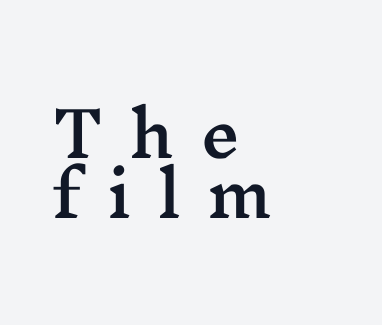
{"serif": "yes", "italic": "no", "width": "wide", "stroke_contrast": "medium", "x_height": "medium", "monospaced": "no", "underline": "no", "align": "left", "line_spacing": "tight", "line_spacing_ratio": 0.96, "letter_spacing": "wide", "letter_spacing_em": 0.43, "glyph_px": 62}
